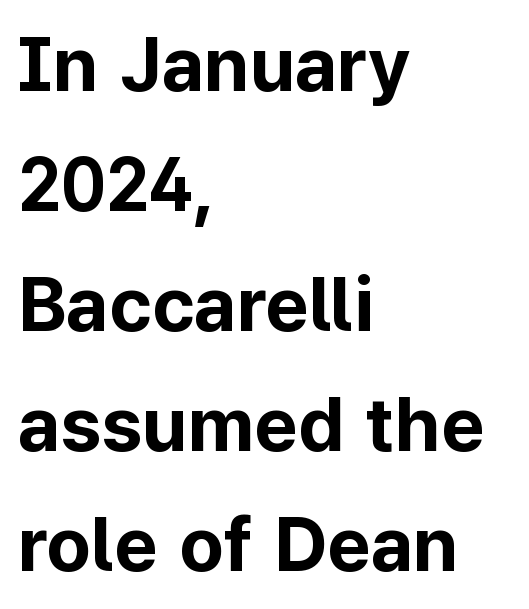
{"serif": "no", "italic": "no", "bold": "yes", "weight": "bold", "width": "normal", "stroke_contrast": "low", "x_height": "medium", "monospaced": "no", "underline": "no", "align": "left", "line_spacing": "normal", "line_spacing_ratio": 1.58, "letter_spacing": "normal", "letter_spacing_em": 0.0, "glyph_px": 76}
